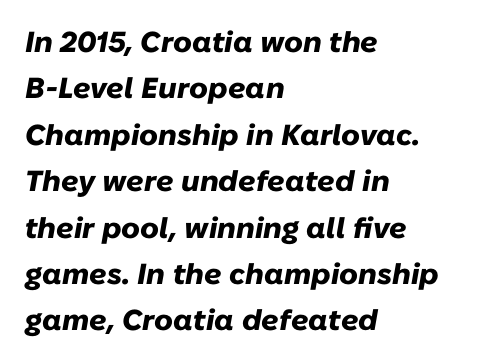
{"italic": "yes", "lean": "right", "slant_degrees": 10, "bold": "yes", "weight": "heavy", "width": "normal", "stroke_contrast": "low", "x_height": "medium", "monospaced": "no", "underline": "no", "align": "left", "line_spacing": "normal", "line_spacing_ratio": 1.6, "letter_spacing": "normal", "letter_spacing_em": 0.0, "glyph_px": 29}
